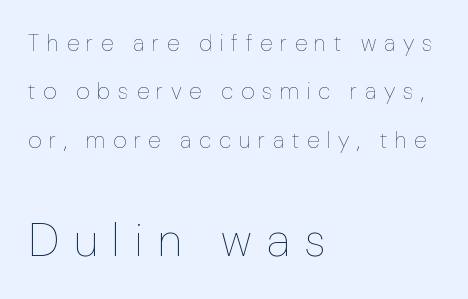
Q: Is the text bold? A: No.
Q: Is the text italic (slanted)? A: No, it is upright.
Q: Is the text underlined? A: No.
Q: How is the paragraph aligned? A: Left-aligned.
Q: Is the spacing between letters normal or unusually wide? A: Unusually wide.
Q: Is the spacing between lines tight, normal or loose? A: Loose.
Q: Which block of text is set in a larger size, the first (top) or the second (bottom)? A: The second (bottom) one.
Q: Width (condensed, normal, or wide)? A: Normal.
Q: Stroke contrast? A: Low.
Q: x-height? A: Medium.
Q: Monospaced? A: No.
